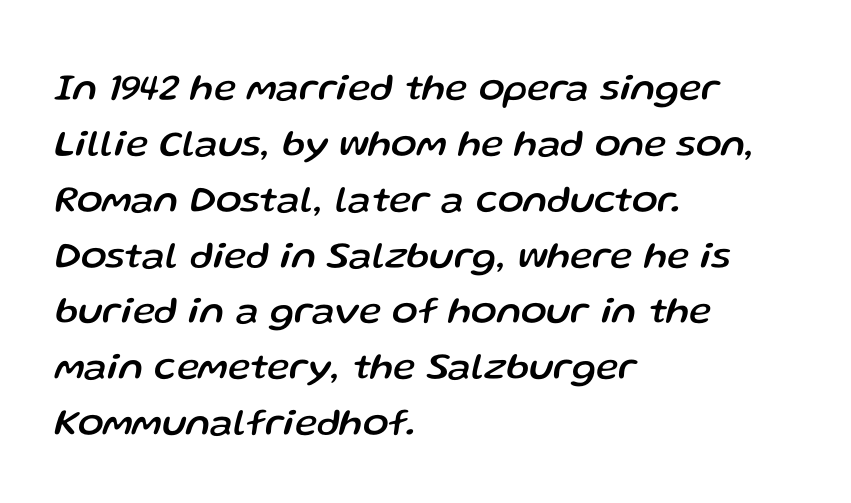
The image shows 38 px text type, italic (leaning right); set left-aligned, normal line spacing (1.47x), normal letter spacing, not underlined; low stroke contrast and a medium x-height.
